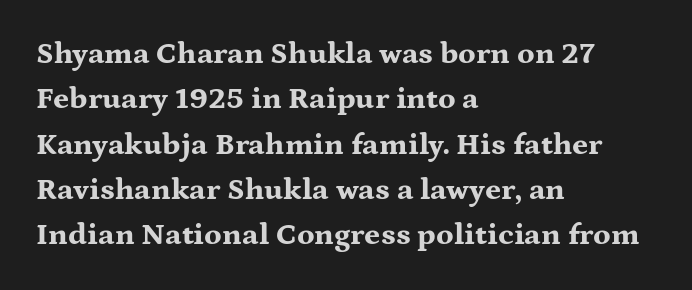
{"serif": "yes", "italic": "no", "bold": "yes", "weight": "bold", "width": "wide", "stroke_contrast": "medium", "x_height": "medium", "monospaced": "no", "underline": "no", "align": "left", "line_spacing": "normal", "line_spacing_ratio": 1.46, "letter_spacing": "normal", "letter_spacing_em": 0.0, "glyph_px": 31}
